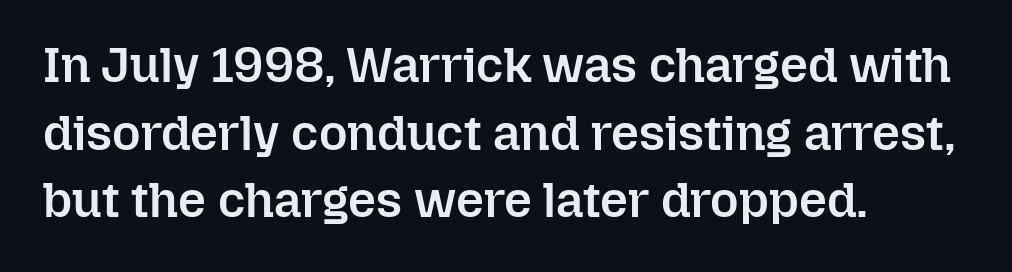
{"italic": "no", "bold": "semi", "weight": "semibold", "width": "normal", "stroke_contrast": "low", "x_height": "medium", "monospaced": "no", "underline": "no", "align": "left", "line_spacing": "normal", "line_spacing_ratio": 1.38, "letter_spacing": "normal", "letter_spacing_em": 0.0, "glyph_px": 49}
